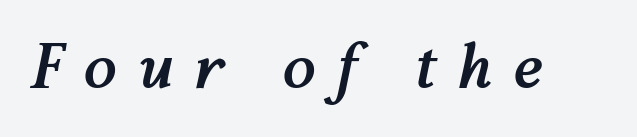
Q: Is the text bold? A: Yes.
Q: Is the text italic (slanted)? A: Yes, it leans right by about 12 degrees.
Q: Is the text underlined? A: No.
Q: Is the spacing between letters normal or unusually wide? A: Unusually wide.
Q: Width (condensed, normal, or wide)? A: Normal.
Q: Stroke contrast? A: Medium.
Q: x-height? A: Medium.
Q: Monospaced? A: No.
